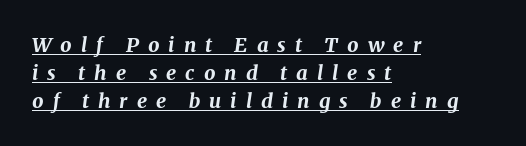
The image shows 20 px bold type, italic (leaning right); set left-aligned, normal line spacing (1.4x), unusually wide letter spacing (+0.45 em), underlined.
